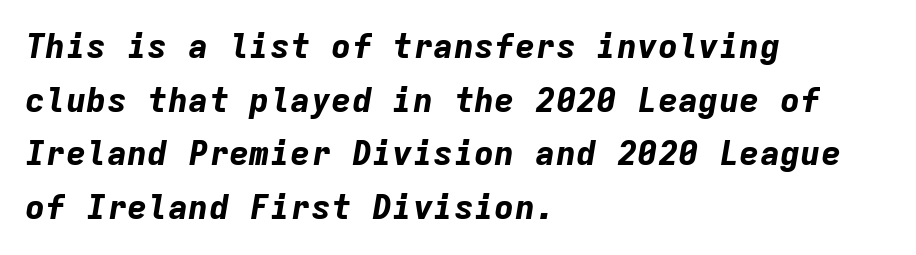
The image shows 34 px bold type, italic (leaning right), monospaced; set left-aligned, normal line spacing (1.58x), normal letter spacing, not underlined; low stroke contrast and a medium x-height.
